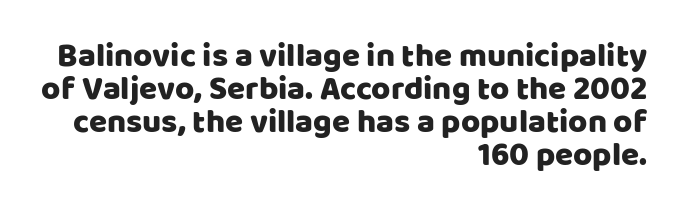
Any mark beneath the type? The region is blank. The passage shown is typed in a proportional face where columns would drift. Nothing unusual about the tracking: characters are spaced as the font intends. Typeset ragged left — the right edge is the straight one. Compared with typical paragraphs, the rows here are closer together. Does the lettering tilt? It doesn't — this is upright.
